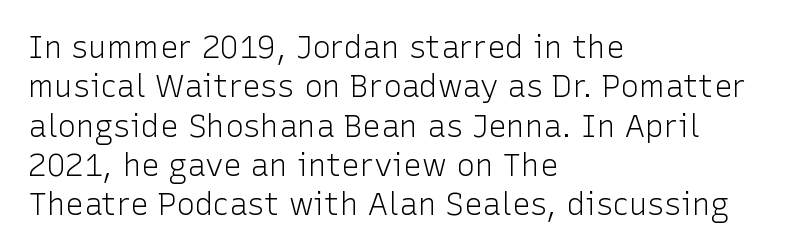
{"serif": "no", "italic": "no", "bold": "no", "weight": "light", "width": "normal", "stroke_contrast": "low", "x_height": "medium", "monospaced": "no", "underline": "no", "align": "left", "line_spacing": "normal", "line_spacing_ratio": 1.27, "letter_spacing": "normal", "letter_spacing_em": 0.0, "glyph_px": 31}
